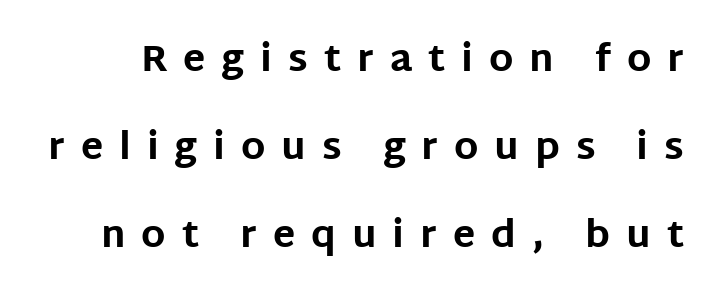
{"serif": "no", "italic": "no", "bold": "yes", "weight": "bold", "width": "normal", "stroke_contrast": "low", "x_height": "large", "monospaced": "no", "underline": "no", "line_spacing": "loose", "line_spacing_ratio": 2.38, "letter_spacing": "wide", "letter_spacing_em": 0.43, "glyph_px": 37}
